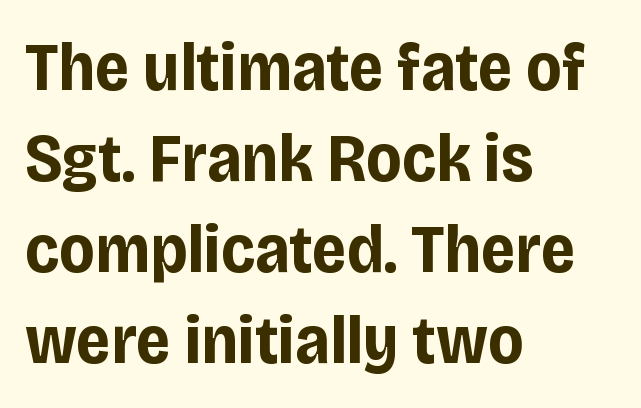
Whoever set this chose a conventional vertical rhythm. A typesetter would mark this as roman, not italic. Is this a fixed-width face? No — the glyphs have proportional, varying widths. Each row of text sits above clean, open space. Standard letterfit; no display-style spreading of the glyphs.
